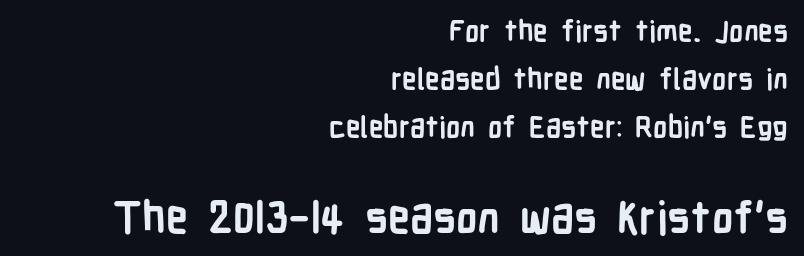
{"serif": "no", "italic": "no", "bold": "yes", "weight": "semibold", "width": "condensed", "stroke_contrast": "low", "x_height": "medium", "monospaced": "no", "underline": "no", "align": "right", "line_spacing": "normal", "line_spacing_ratio": 1.65, "letter_spacing": "normal", "letter_spacing_em": 0.0, "larger_block": "second", "size_ratio": 1.52, "glyph_px": 44}
